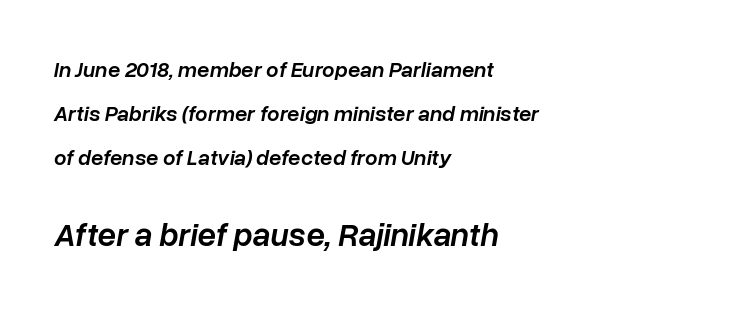
Is this a fixed-width face? No — the glyphs have proportional, varying widths. Notice how the stems are inclined rather than vertical — that's the hallmark of italics. The line texture is even and compact thanks to regular tracking. Left-aligned paragraph, ragged on the right. This is the in-between weight designers call semibold or demi. Successive baselines arrive slowly, with a big drop between each.
